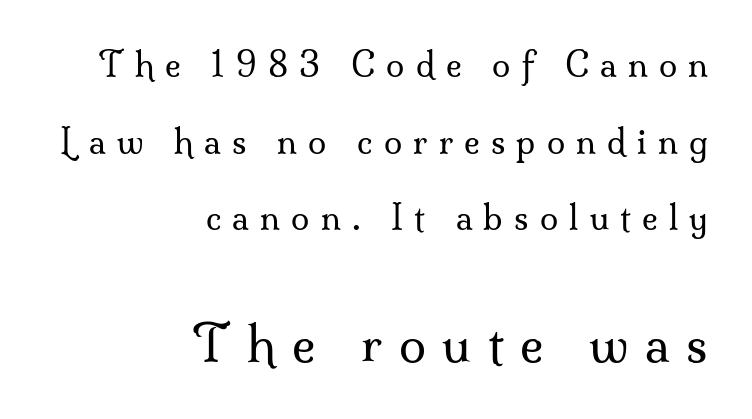
You can tell from the footed stems that serif type was used. No heavy texture on the line: the type isn't bold. Here the designer chose a conventional face with non-uniform glyph widths. Descenders are the only things crossing below the line. Whoever set this made the second block the dominant, larger element.
